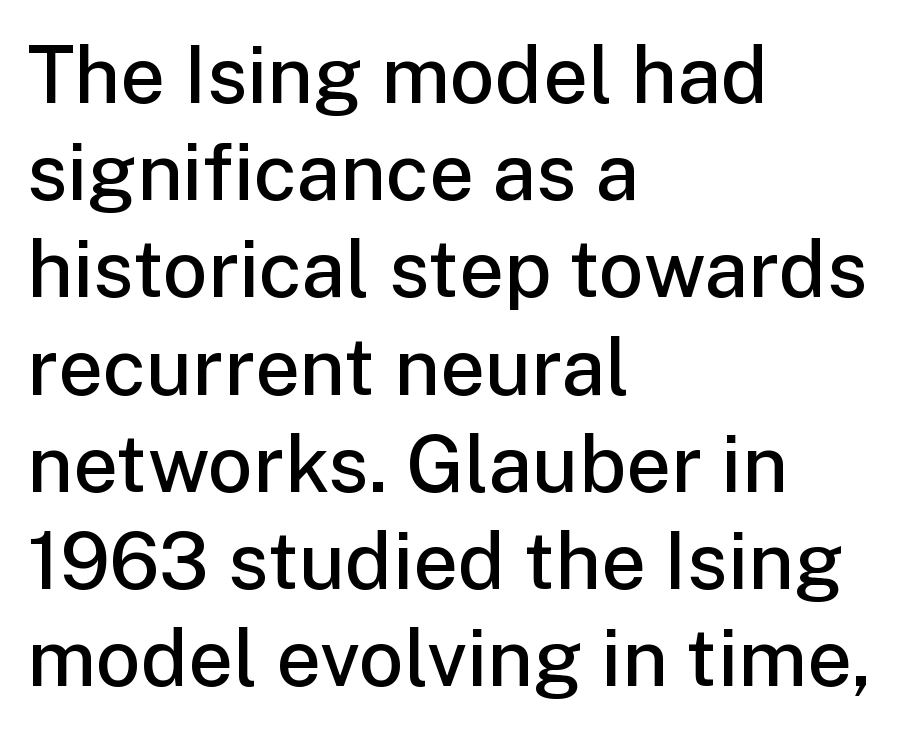
The image shows 79 px semibold sans-serif type, upright; set left-aligned, line spacing 1.23x, normal letter spacing, not underlined; low stroke contrast and a medium x-height.
